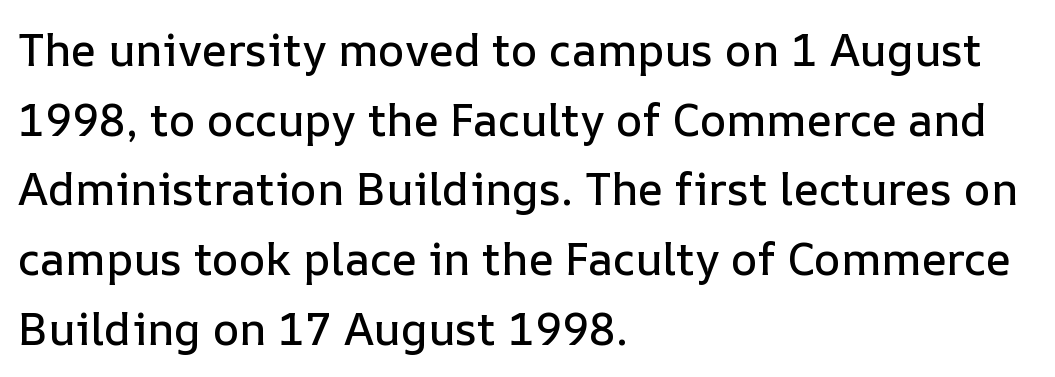
Italic: no, the glyphs are upright roman. The lines sit at an ordinary, default distance from one another. Alignment: flush left. The face used here is proportionally spaced, like ordinary book or web type.
